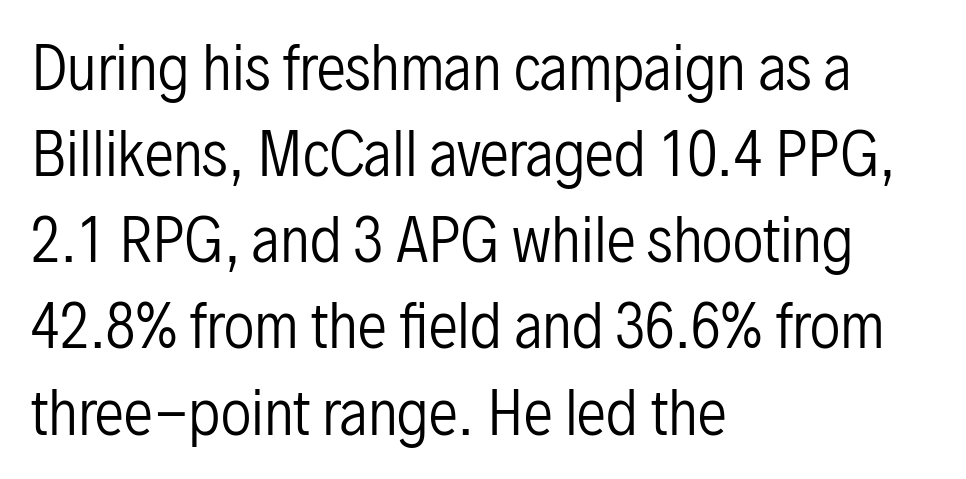
Q: Is the text bold? A: No.
Q: Is the text italic (slanted)? A: No, it is upright.
Q: Is the typeface a serif or a sans-serif typeface? A: Sans-serif.
Q: Is the text underlined? A: No.
Q: How is the paragraph aligned? A: Left-aligned.
Q: Is the spacing between letters normal or unusually wide? A: Normal.
Q: Is the spacing between lines tight, normal or loose? A: Normal.
Q: Width (condensed, normal, or wide)? A: Condensed.
Q: Stroke contrast? A: Low.
Q: x-height? A: Medium.
Q: Monospaced? A: No.
